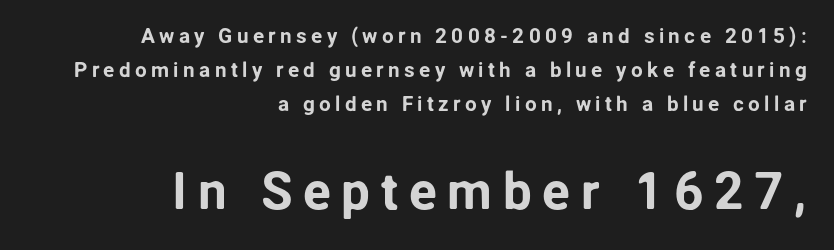
Q: Is the text italic (slanted)? A: No, it is upright.
Q: Is the typeface a serif or a sans-serif typeface? A: Sans-serif.
Q: Is the text underlined? A: No.
Q: How is the paragraph aligned? A: Right-aligned.
Q: Is the spacing between letters normal or unusually wide? A: Unusually wide.
Q: Is the spacing between lines tight, normal or loose? A: Normal.
Q: Which block of text is set in a larger size, the first (top) or the second (bottom)? A: The second (bottom) one.
Q: Width (condensed, normal, or wide)? A: Normal.
Q: Stroke contrast? A: Low.
Q: x-height? A: Medium.
Q: Monospaced? A: No.
